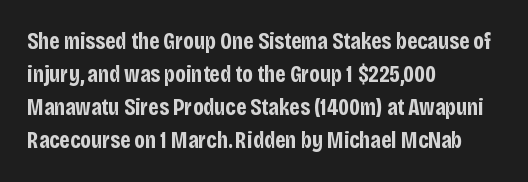
The image shows 23 px bold type, upright; set left-aligned, normal line spacing (1.43x), normal letter spacing, not underlined.
